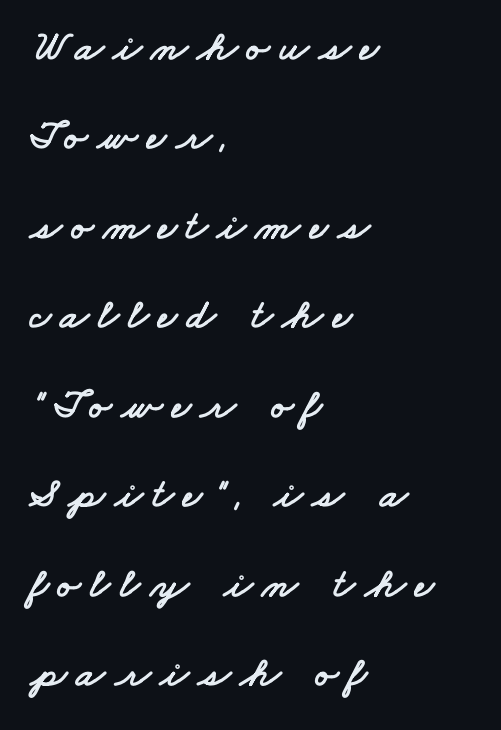
{"serif": "no", "width": "wide", "stroke_contrast": "low", "x_height": "small", "monospaced": "no", "underline": "no", "align": "left", "line_spacing": "loose", "line_spacing_ratio": 2.13, "letter_spacing": "wide", "letter_spacing_em": 0.22, "glyph_px": 42}
